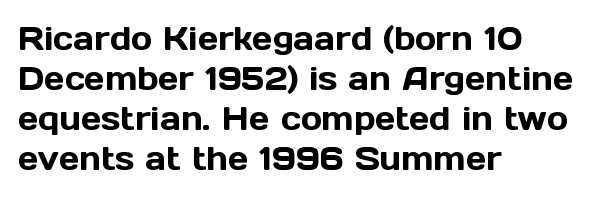
The image shows 32 px sans-serif type, upright; set left-aligned, normal line spacing (1.25x), normal letter spacing, not underlined; a medium x-height.
